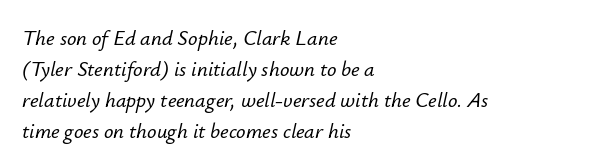
Quick note: underline off. Quick note: interline space is typical. Typeset ragged right — the left edge is the straight one. Compared with typical body copy, the letter spacing here is the same. The letters are slanted; this is an italic face.
